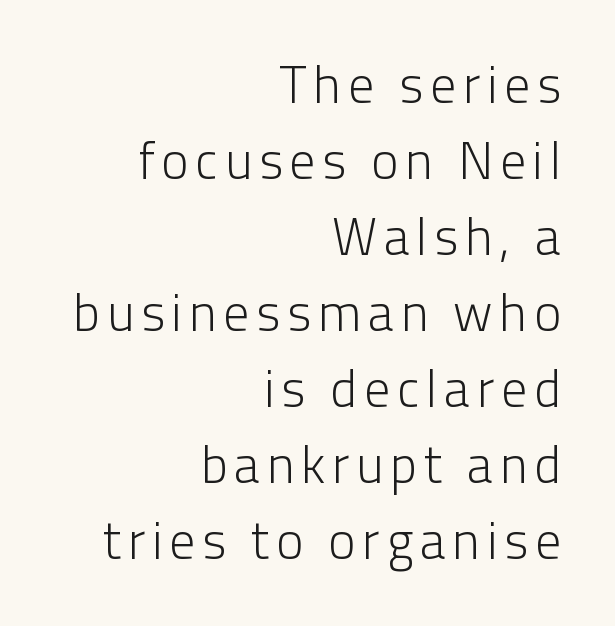
{"serif": "no", "italic": "no", "bold": "no", "weight": "light", "width": "normal", "stroke_contrast": "low", "x_height": "medium", "monospaced": "no", "underline": "no", "align": "right", "line_spacing": "normal", "line_spacing_ratio": 1.46, "glyph_px": 52}
